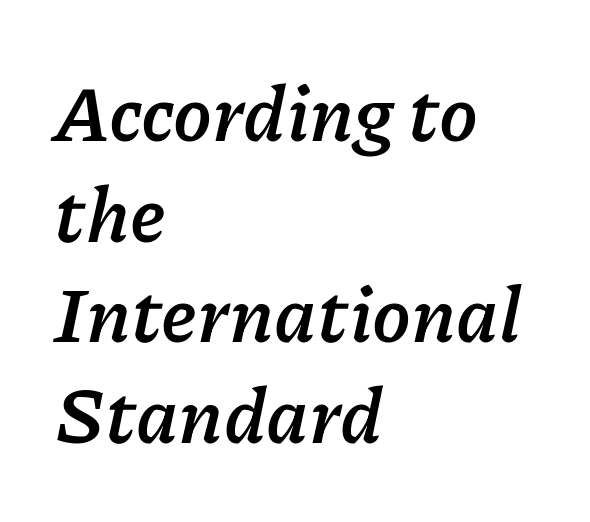
Q: Is the text bold? A: Yes.
Q: Is the text italic (slanted)? A: Yes, it leans right by about 11 degrees.
Q: Is the text underlined? A: No.
Q: How is the paragraph aligned? A: Left-aligned.
Q: Is the spacing between letters normal or unusually wide? A: Normal.
Q: Is the spacing between lines tight, normal or loose? A: Normal.
Q: Width (condensed, normal, or wide)? A: Normal.
Q: Stroke contrast? A: Low.
Q: x-height? A: Medium.
Q: Monospaced? A: No.
